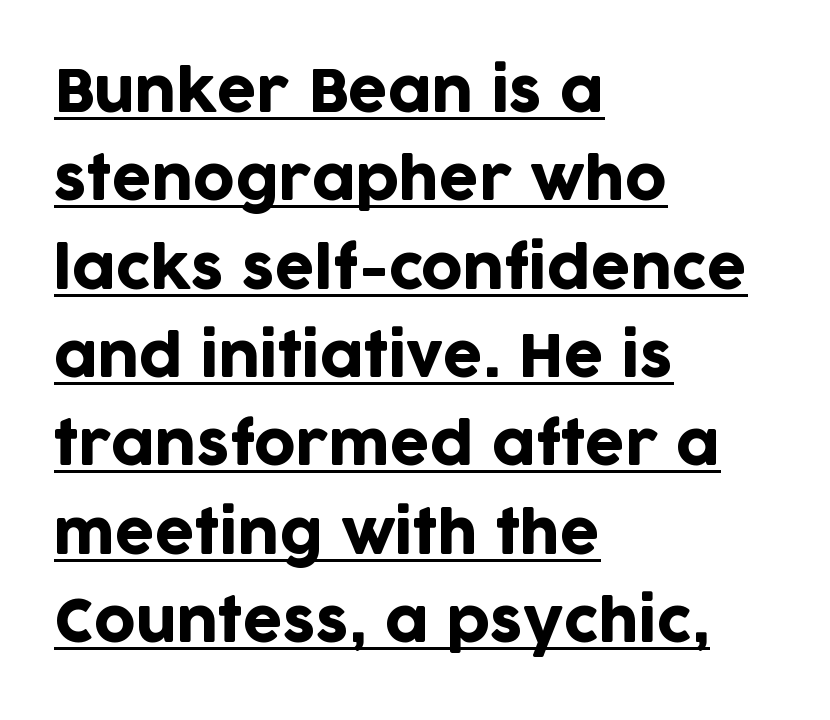
Characters follow at the spacing the type designer built in. You could not count columns in this text — the font is proportionally spaced. Normally led — the rows are evenly, conventionally spaced. Which margin do the lines hug? The left one — the right edge is uneven.
